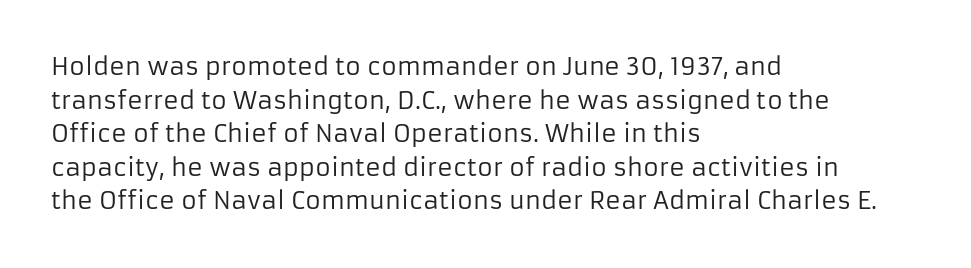
Q: Is the text bold? A: No.
Q: Is the text italic (slanted)? A: No, it is upright.
Q: Is the text underlined? A: No.
Q: How is the paragraph aligned? A: Left-aligned.
Q: Is the spacing between letters normal or unusually wide? A: Normal.
Q: Is the spacing between lines tight, normal or loose? A: Normal.
